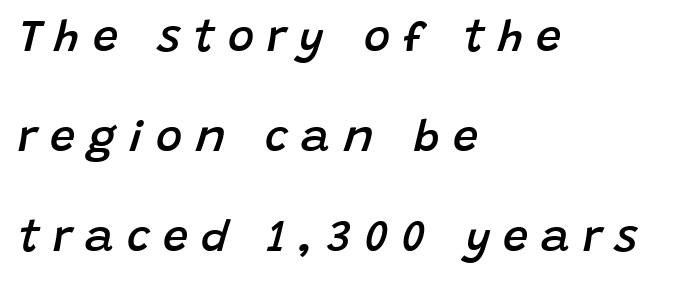
Q: Is the text bold? A: Semi-bold.
Q: Is the text italic (slanted)? A: Yes, it leans right by about 15 degrees.
Q: Is the text underlined? A: No.
Q: How is the paragraph aligned? A: Left-aligned.
Q: Is the spacing between letters normal or unusually wide? A: Unusually wide.
Q: Is the spacing between lines tight, normal or loose? A: Loose.
Q: Width (condensed, normal, or wide)? A: Normal.
Q: Stroke contrast? A: Low.
Q: x-height? A: Large.
Q: Monospaced? A: No.
